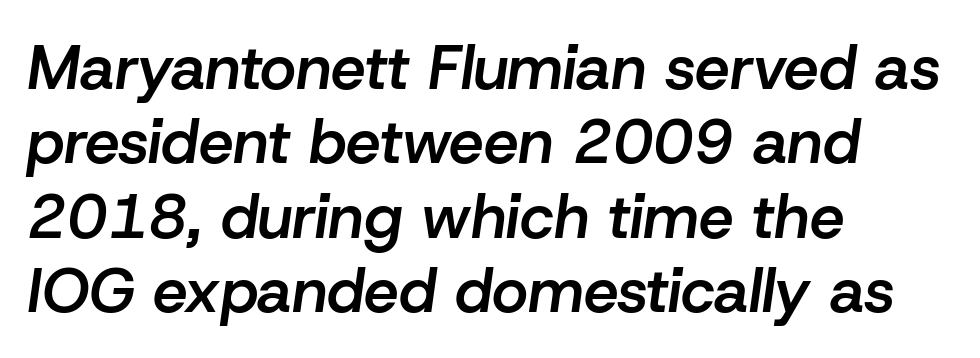
Does the lettering tilt? It does — this is italic. Beneath every word, the page is bare. Casual observation: everything's shoved over to the left. A somewhat darkened texture: the type is semibold rather than bold. Spacing verdict: proportional, widths tailored to each character. The line texture is even and compact thanks to regular tracking.
